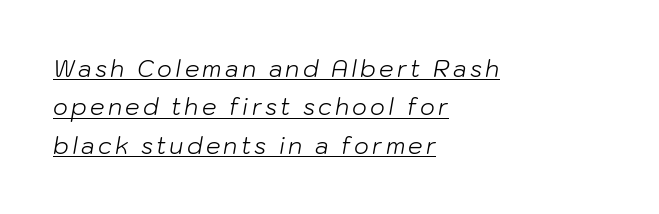
{"italic": "yes", "lean": "right", "slant_degrees": 10, "bold": "no", "underline": "yes", "align": "left", "line_spacing": "normal", "line_spacing_ratio": 1.67, "glyph_px": 23}
